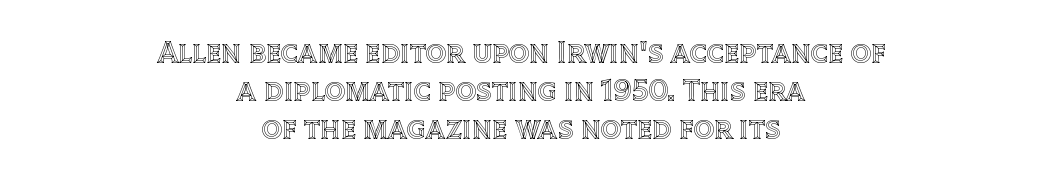
The image shows 32 px text type, upright; set centered, line spacing 1.18x, normal letter spacing, not underlined; a large x-height.
